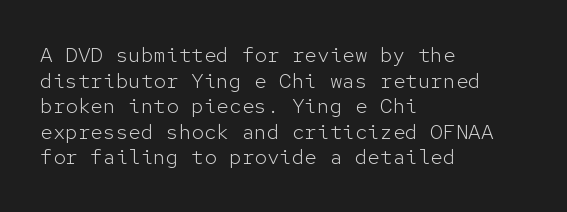
Does extra space separate the letters? No, they use regular spacing. The passage is arranged the way most books set body copy — flush left. The area under the type is left untouched. The face looks like a standard text weight, possibly lighter. Notice how the stems are strictly vertical — no italics here.
